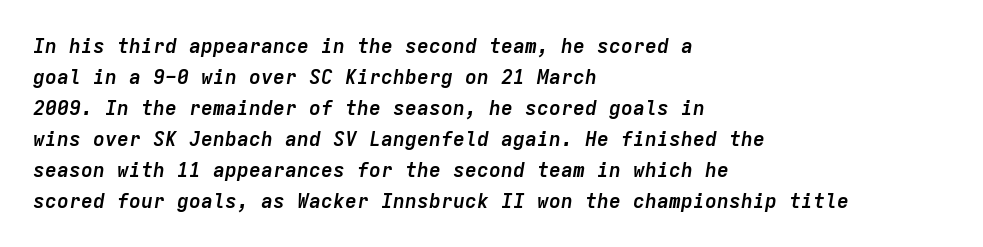
The image shows 20 px bold type, italic (leaning right); set left-aligned, normal line spacing (1.55x), normal letter spacing, not underlined.
